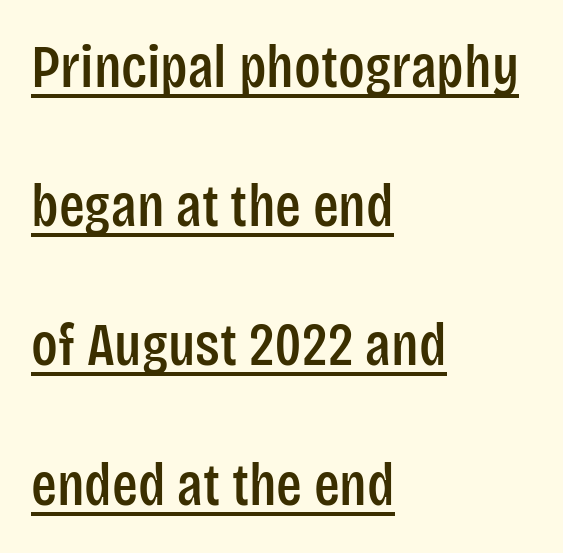
Q: Is the text italic (slanted)? A: No, it is upright.
Q: Is the typeface a serif or a sans-serif typeface? A: Sans-serif.
Q: Is the text underlined? A: Yes.
Q: How is the paragraph aligned? A: Left-aligned.
Q: Is the spacing between letters normal or unusually wide? A: Normal.
Q: Is the spacing between lines tight, normal or loose? A: Loose.
Q: Width (condensed, normal, or wide)? A: Condensed.
Q: Stroke contrast? A: Low.
Q: x-height? A: Large.
Q: Monospaced? A: No.
